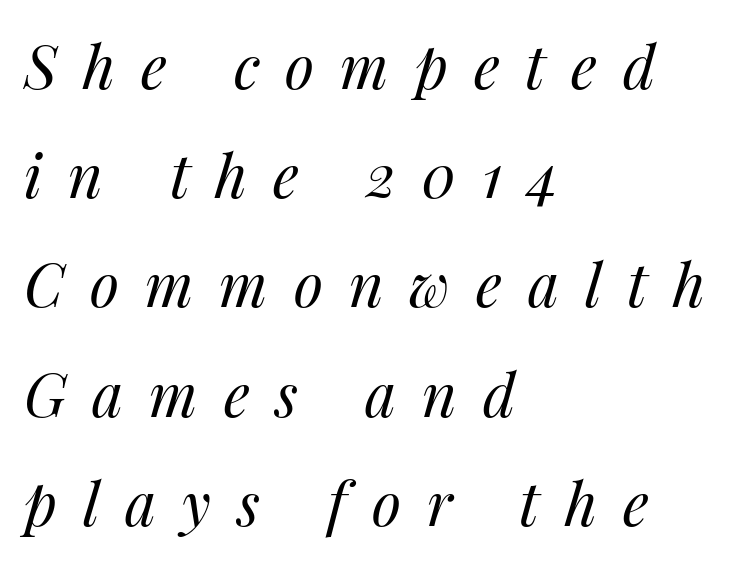
{"italic": "yes", "lean": "right", "slant_degrees": 14, "bold": "no", "weight": "regular", "width": "normal", "stroke_contrast": "medium", "x_height": "medium", "monospaced": "no", "underline": "no", "align": "left", "line_spacing_ratio": 1.82, "letter_spacing": "wide", "letter_spacing_em": 0.43, "glyph_px": 60}
